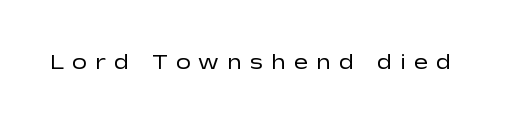
{"italic": "no", "bold": "no", "underline": "no", "letter_spacing": "wide", "letter_spacing_em": 0.39, "glyph_px": 21}
